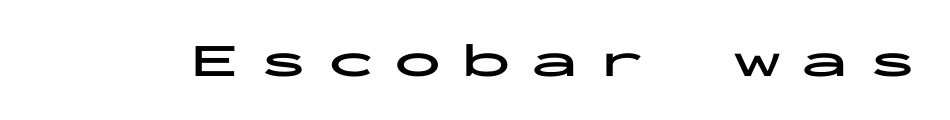
The image shows 48 px bold, wide sans-serif type, upright, monospaced; set unusually wide letter spacing (+0.41 em), not underlined; low stroke contrast and a medium x-height.
